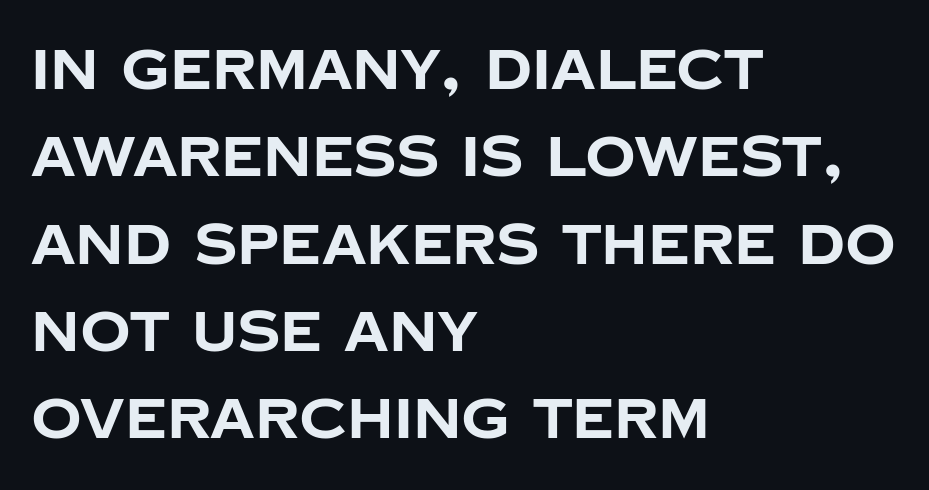
Rule under the text: the space is simply empty. Here the designer chose a conventional face with non-uniform glyph widths. I'd describe the lettering as bold — thick and assertive. Regarding serifs, this sample does without them. The text block is weighted toward the left margin, trailing off unevenly rightward.
